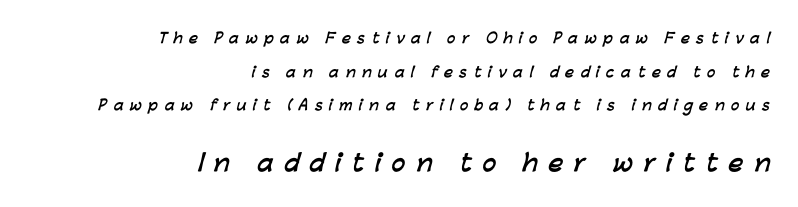
The image shows 23 px bold type; set right-aligned, loose line spacing (2.4x), unusually wide letter spacing (+0.46 em), not underlined; the second (bottom) block is 1.64x larger.
